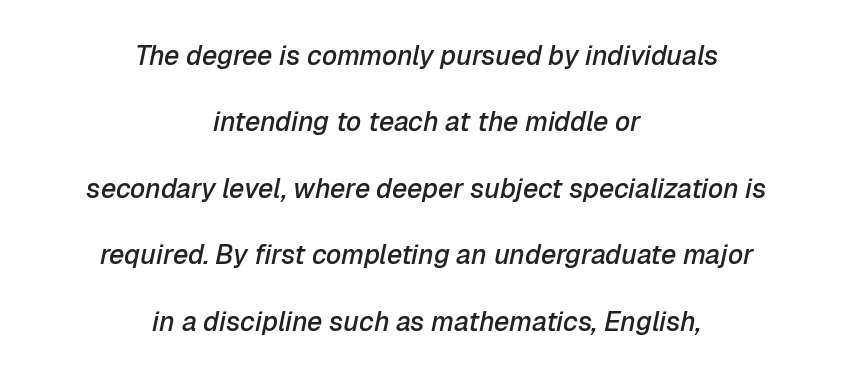
Q: Is the text bold? A: Semi-bold.
Q: Is the text italic (slanted)? A: Yes, it leans right by about 12 degrees.
Q: Is the text underlined? A: No.
Q: How is the paragraph aligned? A: Centered.
Q: Is the spacing between letters normal or unusually wide? A: Normal.
Q: Is the spacing between lines tight, normal or loose? A: Loose.
